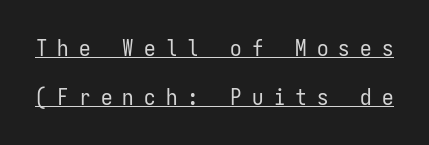
The letters look calm and open, with moderate or lighter stems. The lines are spread far apart with generous leading. Characters remain perfectly vertical along every line. The type is letterspaced generously, with wide tracking. The rendering uses the underline text-decoration.
